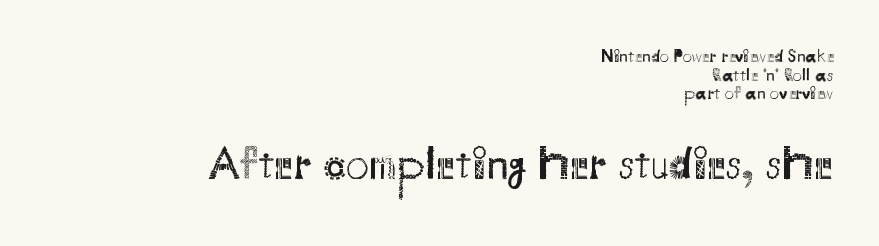
These lines are set flush right with a ragged left edge. Top chunk: small. Bottom chunk: large. This reads as an unemphasized weight, regular at the heaviest. Look at the tracking — it's just the regular setting, nothing added. These lines huddle together more closely than default settings would place them. This rendering employs a face without finishing strokes, i.e., a sans-serif.
